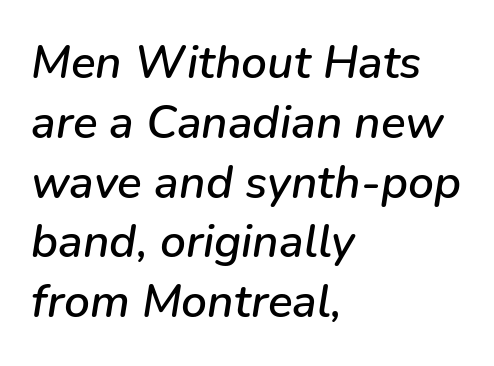
{"italic": "yes", "lean": "right", "slant_degrees": 9, "width": "normal", "stroke_contrast": "low", "x_height": "medium", "monospaced": "no", "underline": "no", "align": "left", "line_spacing": "normal", "line_spacing_ratio": 1.3, "letter_spacing": "normal", "letter_spacing_em": 0.0, "glyph_px": 46}
